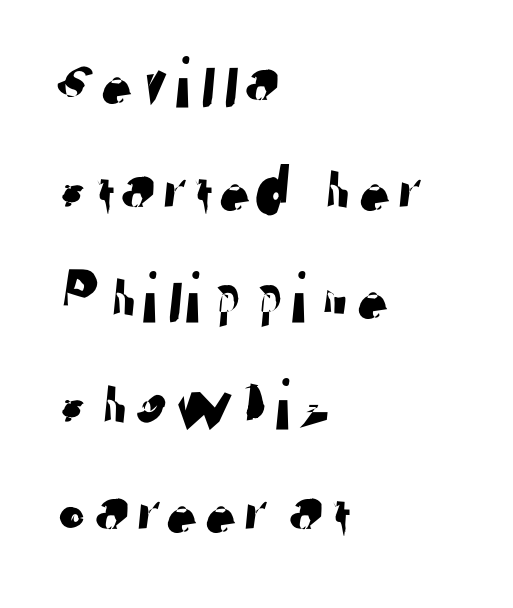
Words float on clear page, feet unadorned. This rendering leaves character spacing at its baseline value. The paragraph has a hard left edge and a soft right edge. This sample has the flowing, uneven cadence of proportional lettering. The designer left line spacing at the default.
